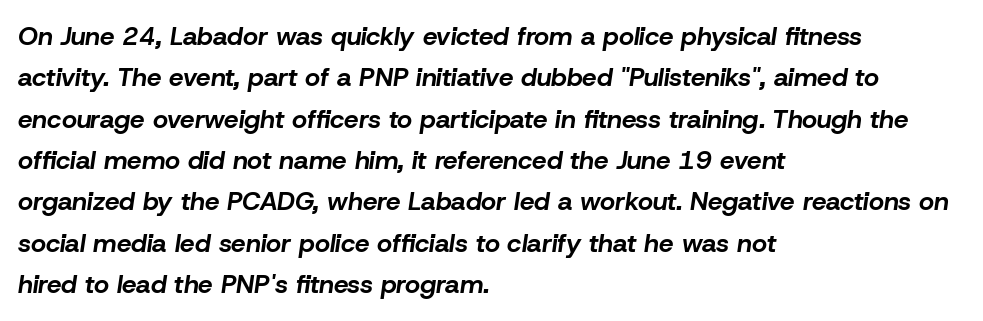
{"italic": "yes", "lean": "right", "slant_degrees": 8, "bold": "yes", "underline": "no", "align": "left", "line_spacing": "normal", "line_spacing_ratio": 1.59, "letter_spacing": "normal", "letter_spacing_em": 0.0, "glyph_px": 26}
